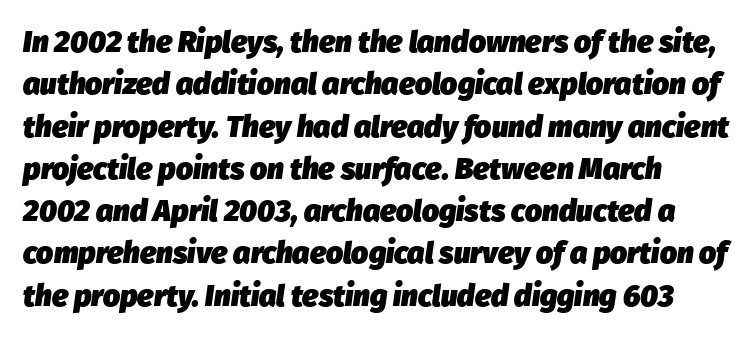
The image shows 30 px heavy type, italic (leaning right); set normal line spacing (1.41x), normal letter spacing, not underlined; low stroke contrast and a medium x-height.
